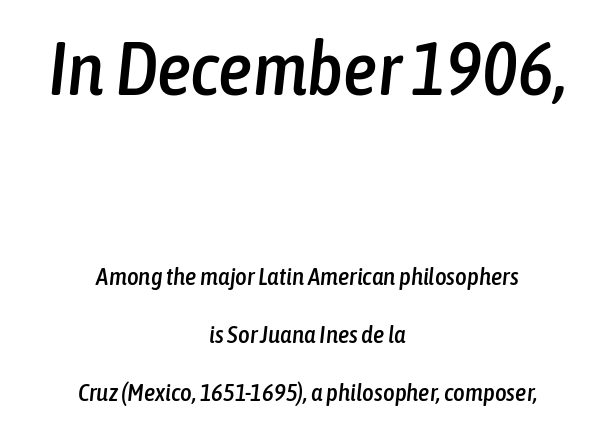
{"italic": "yes", "lean": "right", "slant_degrees": 6, "width": "condensed", "stroke_contrast": "low", "x_height": "medium", "monospaced": "no", "underline": "no", "align": "center", "line_spacing": "loose", "line_spacing_ratio": 2.32, "letter_spacing": "normal", "letter_spacing_em": 0.0, "larger_block": "first", "size_ratio": 3.04, "glyph_px": 76}
